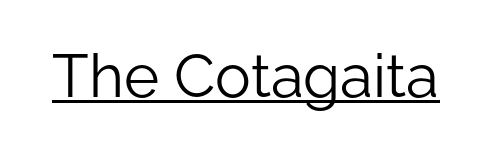
The image shows 60 px light sans-serif type, upright; set normal letter spacing, underlined; low stroke contrast and a medium x-height.
